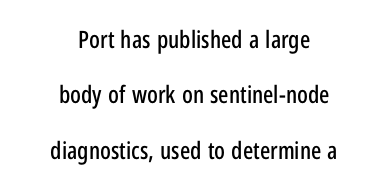
The image shows 24 px text type, upright; set centered, loose line spacing (2.31x), normal letter spacing, not underlined.
